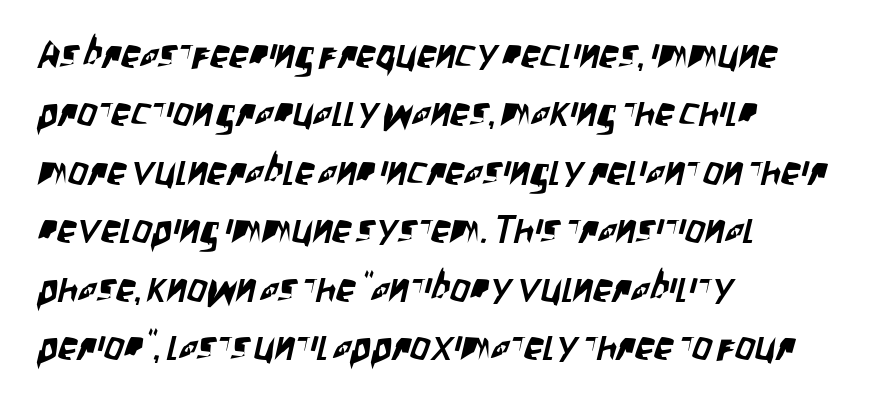
The image shows 39 px condensed sans-serif type; set left-aligned, normal line spacing (1.5x), normal letter spacing, not underlined; low stroke contrast and a large x-height.
